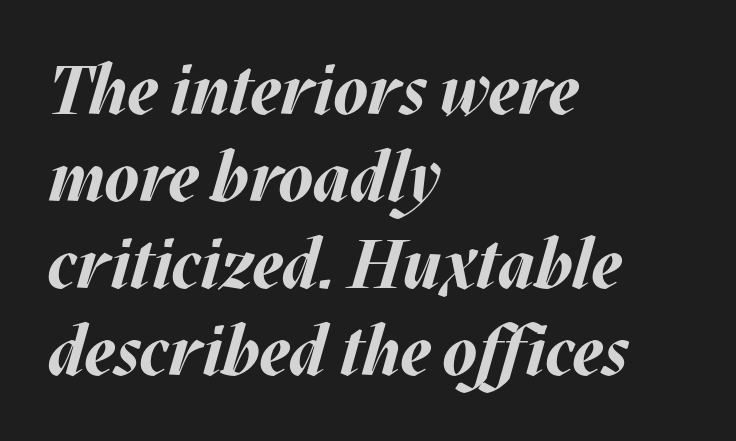
{"italic": "yes", "lean": "right", "slant_degrees": 17, "bold": "yes", "weight": "bold", "width": "normal", "stroke_contrast": "medium", "x_height": "large", "monospaced": "no", "underline": "no", "align": "left", "line_spacing": "normal", "line_spacing_ratio": 1.26, "letter_spacing": "normal", "letter_spacing_em": 0.0, "glyph_px": 69}
